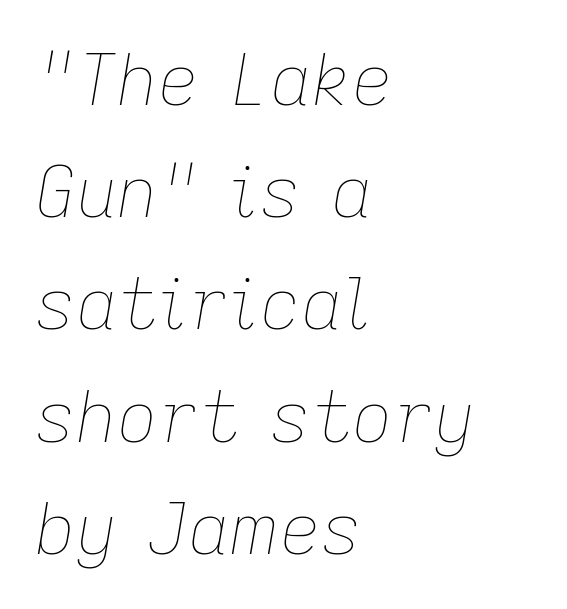
The specimen reads as italic at a glance. The string is rendered with underlining switched off. Summary of vertical rhythm: regular, with standard interline spacing. Think of a printed novel: that variable character pitch is what you see here. How are the letters spaced? Ordinarily, with no added tracking.
